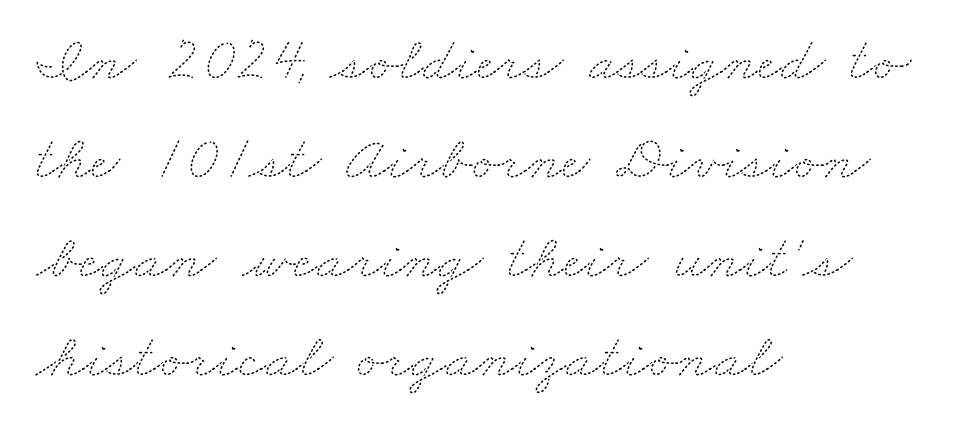
A typesetter would call this proportional, since set widths differ per character. Spacing between characters is what you'd get straight out of the box. Descender tails drop into unmarked territory. Teacher's note: observe the even left margin — that is flush-left alignment.
